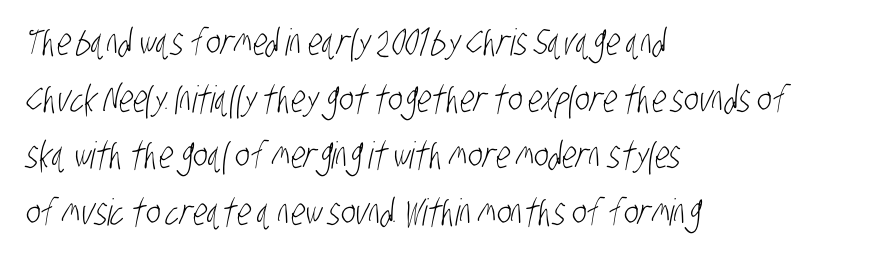
The rendering uses natural spacing where letterforms have individual widths. Interline gaps are of average width in this sample. Type style note: lacks serifs. A bare baseline throughout the passage. Students, note that the glyphs here touch the page at normal intervals.
